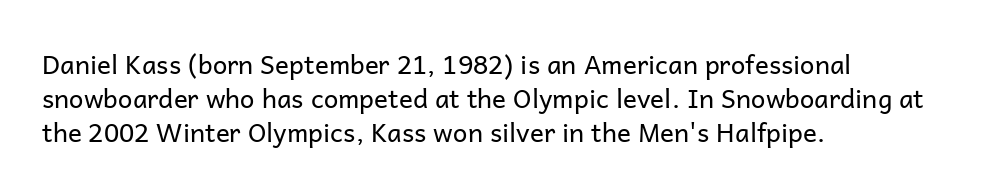
{"italic": "no", "bold": "no", "underline": "no", "align": "left", "line_spacing": "normal", "line_spacing_ratio": 1.3, "letter_spacing": "normal", "letter_spacing_em": 0.0, "glyph_px": 26}
